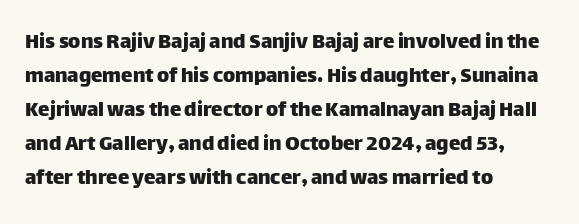
{"italic": "no", "underline": "no", "align": "left", "line_spacing": "normal", "line_spacing_ratio": 1.48, "letter_spacing": "normal", "letter_spacing_em": 0.0, "glyph_px": 23}
